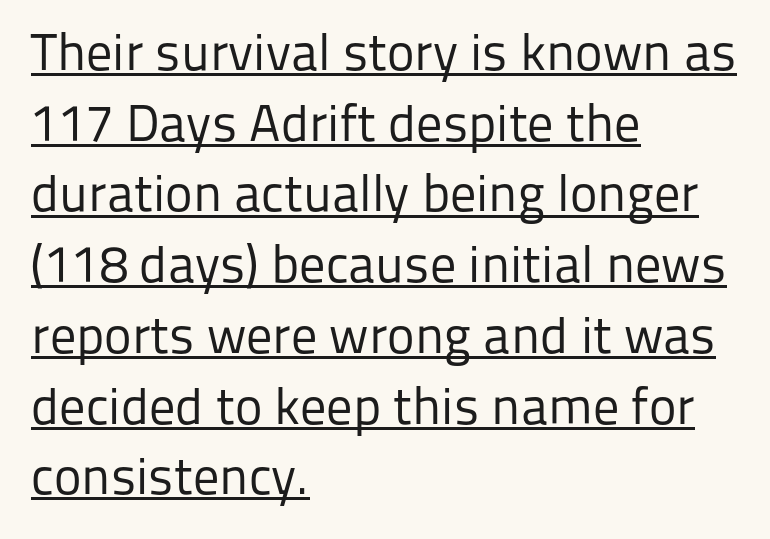
This rendering leaves character spacing at its baseline value. A roman cut, with each character standing at attention. Type style note: lacks serifs. A baseline rule has been typeset under these characters.
